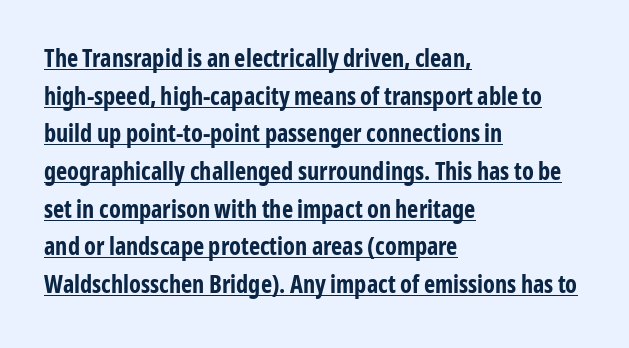
{"italic": "no", "bold": "yes", "underline": "yes", "align": "left", "line_spacing": "normal", "line_spacing_ratio": 1.57, "letter_spacing": "normal", "letter_spacing_em": 0.0, "glyph_px": 24}
